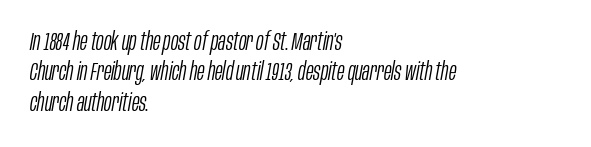
{"italic": "yes", "lean": "right", "slant_degrees": 10, "bold": "no", "underline": "no", "align": "left", "line_spacing_ratio": 1.22, "letter_spacing": "normal", "letter_spacing_em": 0.0, "glyph_px": 25}
